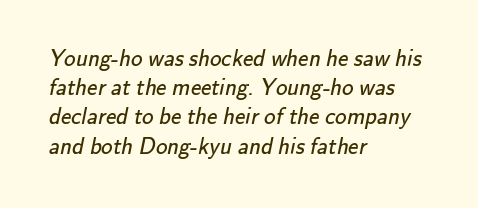
Q: Is the text bold? A: No.
Q: Is the text underlined? A: No.
Q: How is the paragraph aligned? A: Left-aligned.
Q: Is the spacing between letters normal or unusually wide? A: Normal.
Q: Is the spacing between lines tight, normal or loose? A: Normal.
